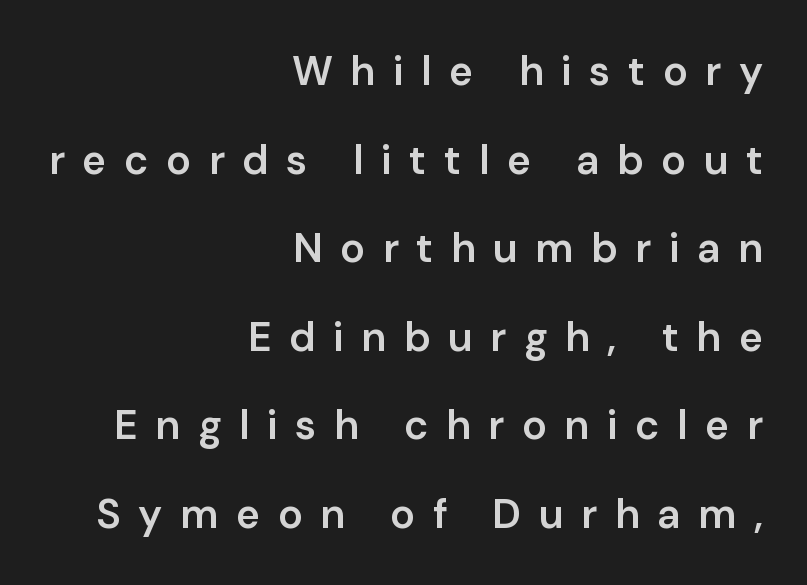
Q: Is the text bold? A: Semi-bold.
Q: Is the text italic (slanted)? A: No, it is upright.
Q: Is the typeface a serif or a sans-serif typeface? A: Sans-serif.
Q: Is the text underlined? A: No.
Q: How is the paragraph aligned? A: Right-aligned.
Q: Is the spacing between letters normal or unusually wide? A: Unusually wide.
Q: Is the spacing between lines tight, normal or loose? A: Loose.
Q: Width (condensed, normal, or wide)? A: Normal.
Q: Stroke contrast? A: Low.
Q: x-height? A: Medium.
Q: Monospaced? A: No.
